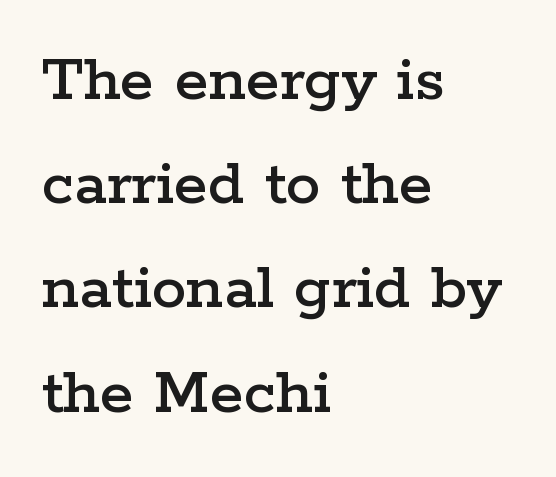
Does the type have serifs? Yes, each stem ends in a small foot. Inter-character spacing is left at the font's built-in metrics. Character widths vary here, with narrow letters taking less room than wide ones. The block of text has a typical density, with ordinary space between rows. Plain, unruled lines of type. Unlike italic type, these characters show no tilt at all.
